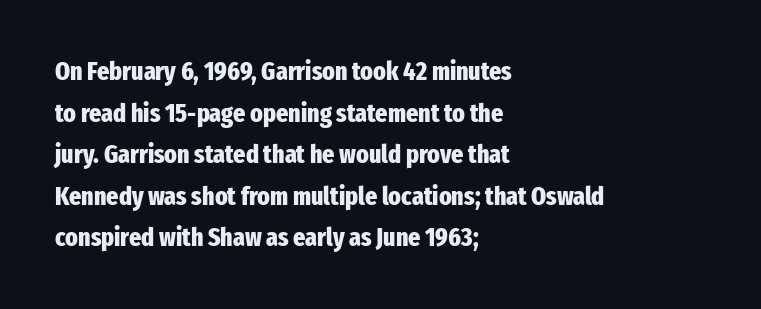
Q: Is the text bold? A: Yes.
Q: Is the text italic (slanted)? A: No, it is upright.
Q: Is the text underlined? A: No.
Q: How is the paragraph aligned? A: Left-aligned.
Q: Is the spacing between letters normal or unusually wide? A: Normal.
Q: Is the spacing between lines tight, normal or loose? A: Normal.
